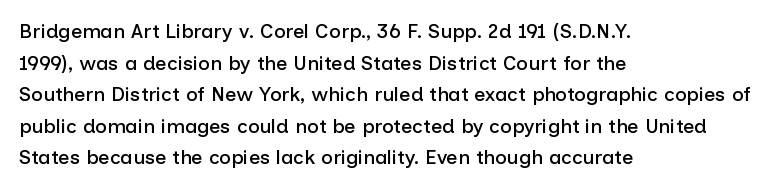
{"italic": "no", "underline": "no", "align": "left", "line_spacing": "normal", "line_spacing_ratio": 1.58, "letter_spacing": "normal", "letter_spacing_em": 0.0, "glyph_px": 20}
